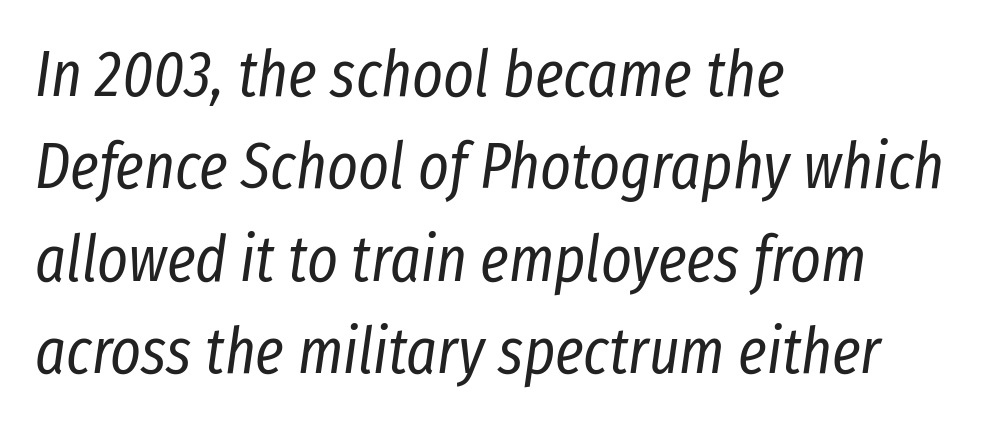
{"italic": "yes", "lean": "right", "slant_degrees": 8, "bold": "no", "weight": "regular", "width": "condensed", "stroke_contrast": "low", "x_height": "medium", "monospaced": "no", "underline": "no", "align": "left", "line_spacing": "normal", "line_spacing_ratio": 1.42, "letter_spacing": "normal", "letter_spacing_em": 0.0, "glyph_px": 65}
